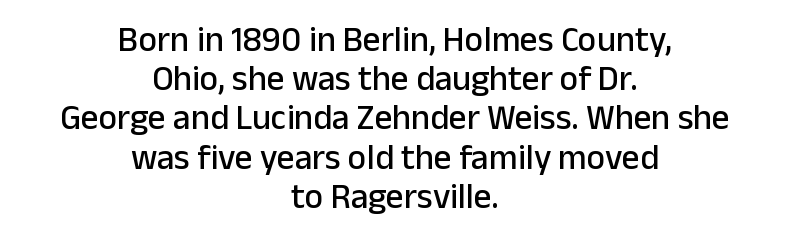
Do the characters align in a grid? No, the font is proportional. Has an underline been added? It has not. The lettering holds an erect, upright posture throughout. Default kerning and tracking; the words read as compact shapes.
